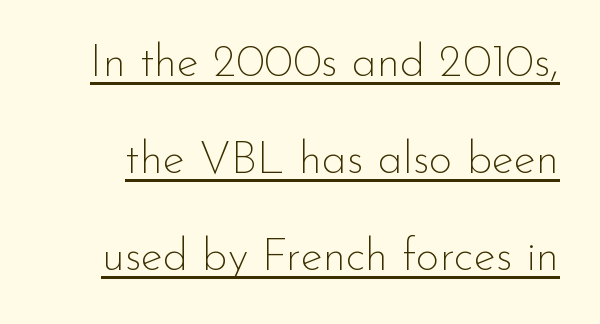
The image shows 46 px thin sans-serif type, upright; set loose line spacing (2.11x), normal letter spacing, underlined; low stroke contrast and a small x-height.
